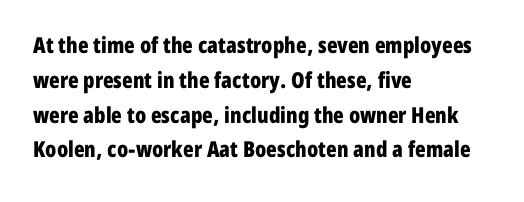
The image shows 22 px bold type, upright; set left-aligned, normal line spacing (1.58x), normal letter spacing, not underlined.
